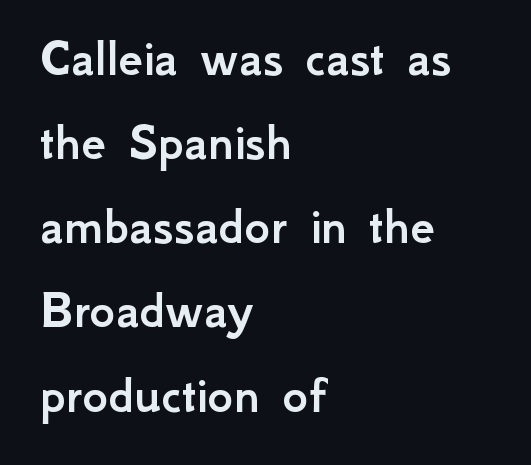
Line spacing here is normal. The passage shown is not underscored anywhere. The face used here is rendered with its standard letterfit. The letters advance in unequal steps, a hallmark of proportional type. Reading down the block, your eye returns to a fixed left position each line. When letters stand straight like this, we call the style roman or upright.
